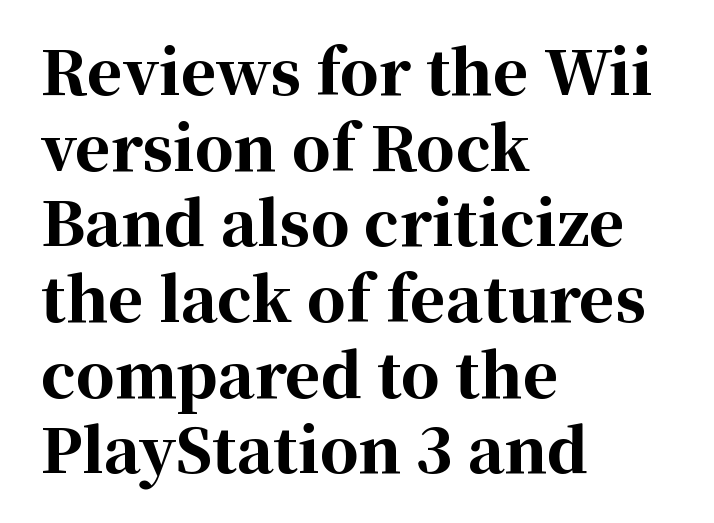
{"serif": "yes", "italic": "no", "bold": "yes", "weight": "bold", "width": "normal", "stroke_contrast": "high", "x_height": "medium", "monospaced": "no", "underline": "no", "align": "left", "line_spacing_ratio": 1.24, "letter_spacing": "normal", "letter_spacing_em": 0.0, "glyph_px": 61}
